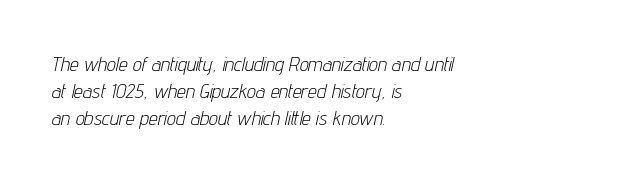
The image shows 20 px text type, italic (leaning right); set left-aligned, normal line spacing (1.35x), normal letter spacing, not underlined.
